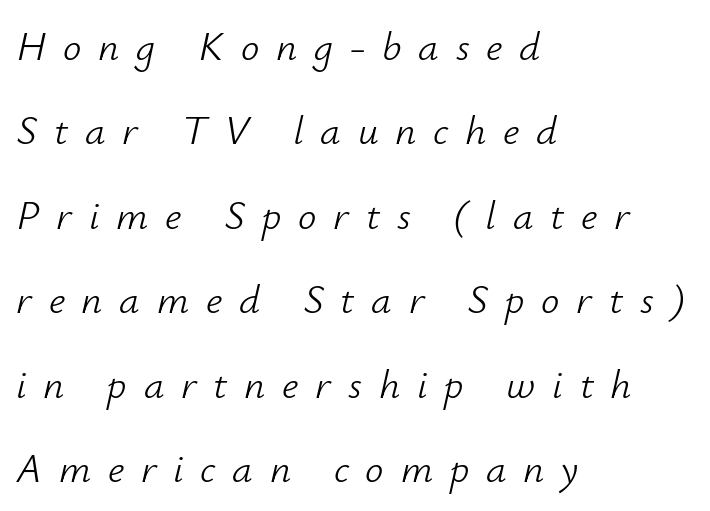
Q: Is the text bold? A: No.
Q: Is the text italic (slanted)? A: Yes, it leans right by about 12 degrees.
Q: Is the text underlined? A: No.
Q: How is the paragraph aligned? A: Left-aligned.
Q: Is the spacing between letters normal or unusually wide? A: Unusually wide.
Q: Is the spacing between lines tight, normal or loose? A: Loose.
Q: Width (condensed, normal, or wide)? A: Normal.
Q: Stroke contrast? A: Low.
Q: x-height? A: Small.
Q: Monospaced? A: No.
